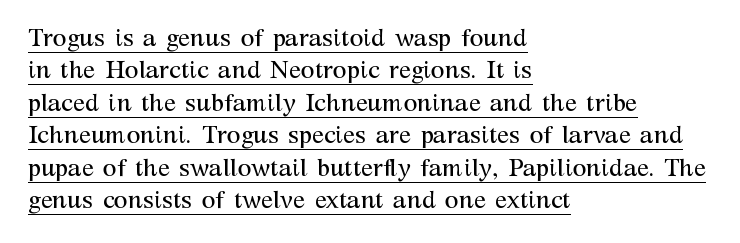
The image shows 25 px text type, upright; set left-aligned, normal line spacing (1.3x), normal letter spacing, underlined.
